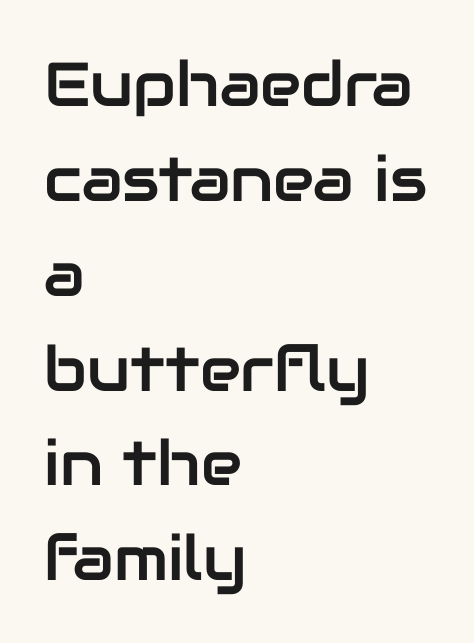
Q: Is the text italic (slanted)? A: No, it is upright.
Q: Is the typeface a serif or a sans-serif typeface? A: Sans-serif.
Q: Is the text underlined? A: No.
Q: How is the paragraph aligned? A: Left-aligned.
Q: Is the spacing between letters normal or unusually wide? A: Normal.
Q: Is the spacing between lines tight, normal or loose? A: Normal.
Q: Width (condensed, normal, or wide)? A: Normal.
Q: Stroke contrast? A: Low.
Q: x-height? A: Medium.
Q: Monospaced? A: No.
